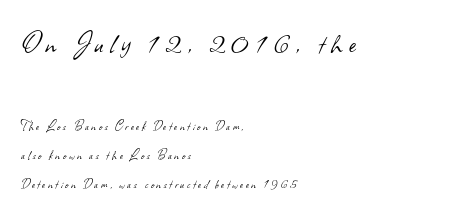
Q: Is the text bold? A: No.
Q: Is the typeface a serif or a sans-serif typeface? A: Sans-serif.
Q: Is the text underlined? A: No.
Q: How is the paragraph aligned? A: Left-aligned.
Q: Is the spacing between lines tight, normal or loose? A: Loose.
Q: Which block of text is set in a larger size, the first (top) or the second (bottom)? A: The first (top) one.
Q: Width (condensed, normal, or wide)? A: Normal.
Q: Stroke contrast? A: Low.
Q: x-height? A: Small.
Q: Monospaced? A: No.
